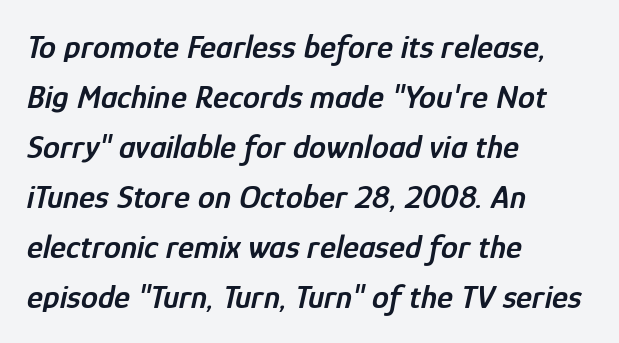
Q: Is the text bold? A: Semi-bold.
Q: Is the text italic (slanted)? A: Yes, it leans right by about 12 degrees.
Q: Is the text underlined? A: No.
Q: How is the paragraph aligned? A: Left-aligned.
Q: Is the spacing between letters normal or unusually wide? A: Normal.
Q: Is the spacing between lines tight, normal or loose? A: Normal.
Q: Width (condensed, normal, or wide)? A: Condensed.
Q: Stroke contrast? A: Low.
Q: x-height? A: Medium.
Q: Monospaced? A: No.
